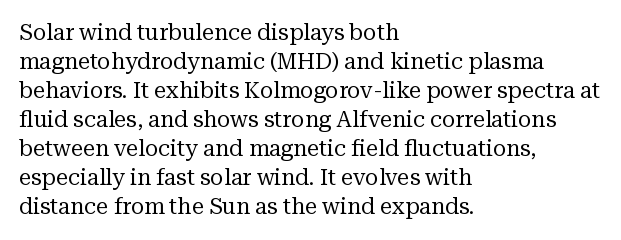
The image shows 22 px text type, upright; set left-aligned, normal line spacing (1.32x), normal letter spacing, not underlined.
